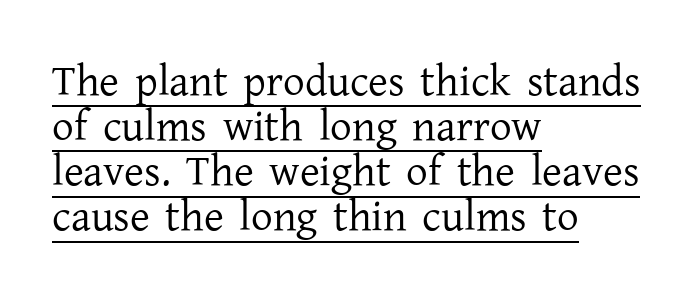
One glance says dense: line gaps are narrower than usual. Are there feet on the stems? There are — it's a serif. Students, note that the glyphs here touch the page at normal intervals. Horizontal alignment here is leftward, the default for most running prose. The lettering stays uniformly vertical, giving the passage a roman look. Has an underline been added? It has.
